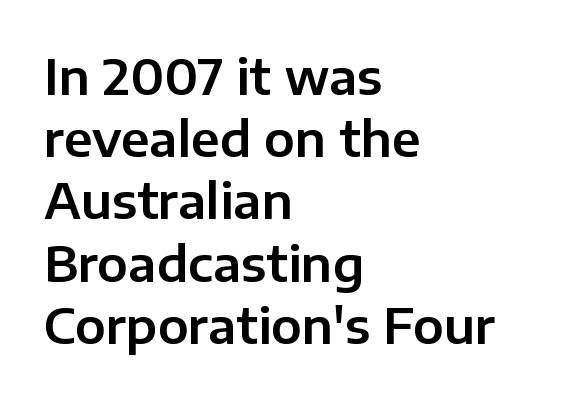
{"serif": "no", "italic": "no", "width": "normal", "stroke_contrast": "low", "x_height": "medium", "monospaced": "no", "underline": "no", "align": "left", "line_spacing": "normal", "line_spacing_ratio": 1.27, "letter_spacing": "normal", "letter_spacing_em": 0.0, "glyph_px": 49}
